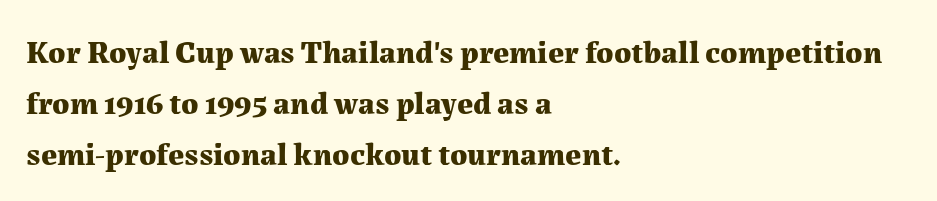
These lines stack with their left ends in a neat column. Descender tails drop into unmarked territory. Honestly, the row spacing looks completely unremarkable. The type is set solid horizontally, with unmodified tracking. How heavy is the stroke? Heavy — this is a bold. Ascenders rise straight up at ninety degrees.
